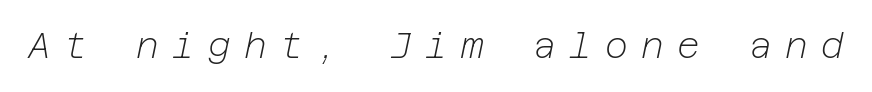
The image shows 35 px light type, italic (leaning right); set unusually wide letter spacing (+0.38 em), not underlined; low stroke contrast and a medium x-height.
